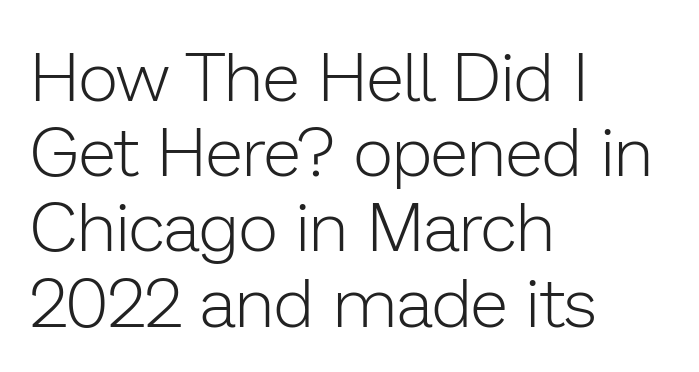
The image shows 69 px light sans-serif type, upright; set left-aligned, tight line spacing (1.09x), normal letter spacing, not underlined; low stroke contrast and a medium x-height.
